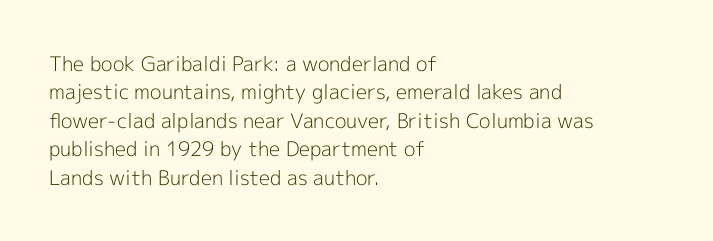
The image shows 20 px text type, upright; set left-aligned, normal line spacing (1.42x), normal letter spacing, not underlined.
